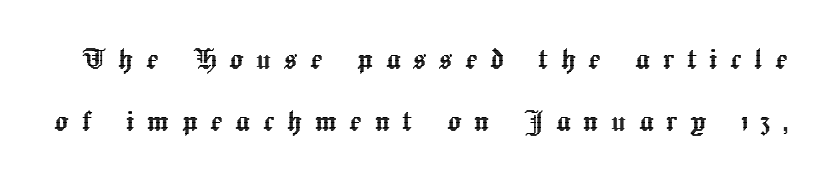
Is this a fixed-width face? No — the glyphs have proportional, varying widths. There is plenty of visible air inserted between adjacent glyphs. Words float on clear page, feet unadorned. Posture: upright roman.
